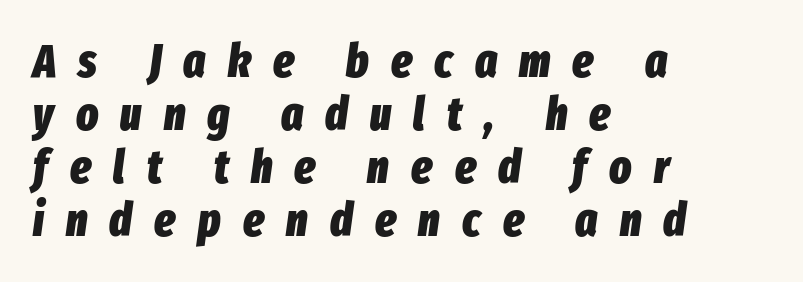
Q: Is the text bold? A: Yes.
Q: Is the text italic (slanted)? A: Yes, it leans right by about 8 degrees.
Q: Is the text underlined? A: No.
Q: How is the paragraph aligned? A: Left-aligned.
Q: Is the spacing between letters normal or unusually wide? A: Unusually wide.
Q: Is the spacing between lines tight, normal or loose? A: Tight.
Q: Width (condensed, normal, or wide)? A: Condensed.
Q: Stroke contrast? A: Low.
Q: x-height? A: Medium.
Q: Monospaced? A: No.
